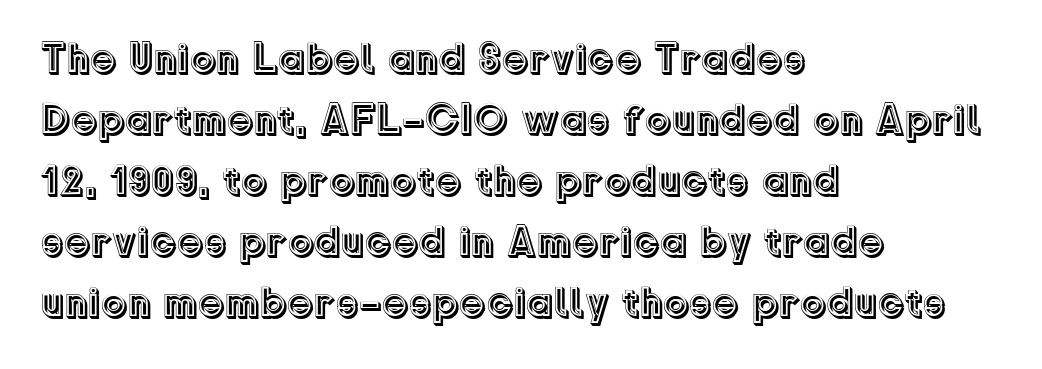
{"italic": "no", "width": "normal", "x_height": "medium", "monospaced": "no", "underline": "no", "align": "left", "line_spacing": "normal", "line_spacing_ratio": 1.45, "letter_spacing": "normal", "letter_spacing_em": 0.0, "glyph_px": 42}
